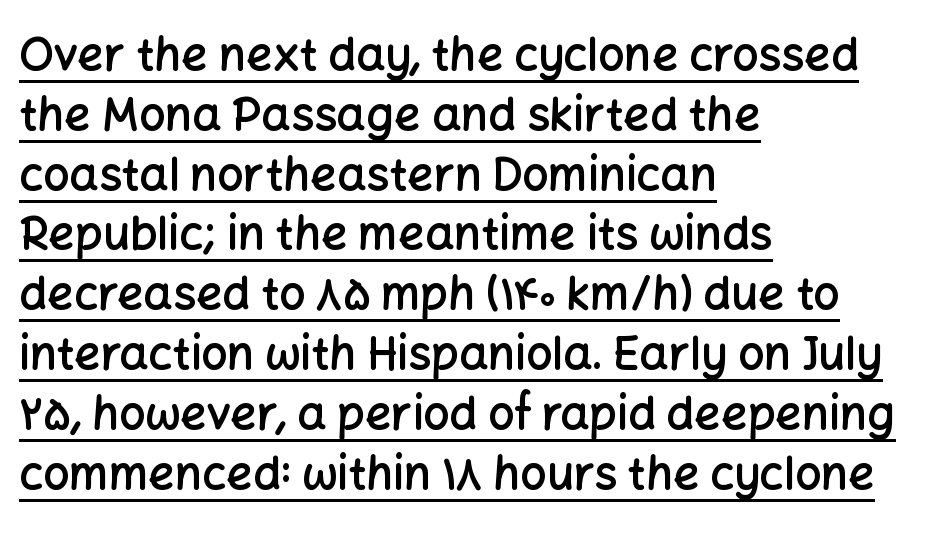
{"serif": "no", "italic": "no", "bold": "semi", "weight": "semibold", "width": "normal", "stroke_contrast": "low", "x_height": "medium", "monospaced": "no", "underline": "yes", "align": "left", "line_spacing": "normal", "line_spacing_ratio": 1.3, "letter_spacing": "normal", "letter_spacing_em": 0.0, "glyph_px": 46}
